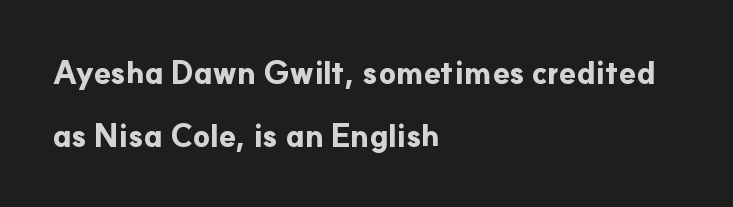
Underlining? Definitely not there. Vertically, the passage feels expansive, rows floating well apart. The face used here has the dense, thick strokes of a bold. The letters sit at their default tracking, neither squeezed nor spread.
